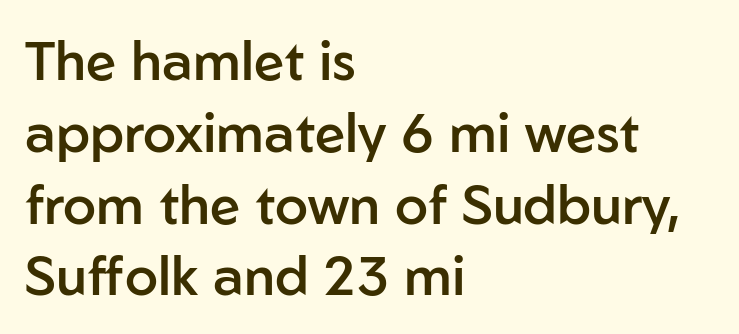
The image shows 54 px semibold sans-serif type, upright; set left-aligned, normal line spacing (1.33x), normal letter spacing, not underlined; low stroke contrast and a medium x-height.
